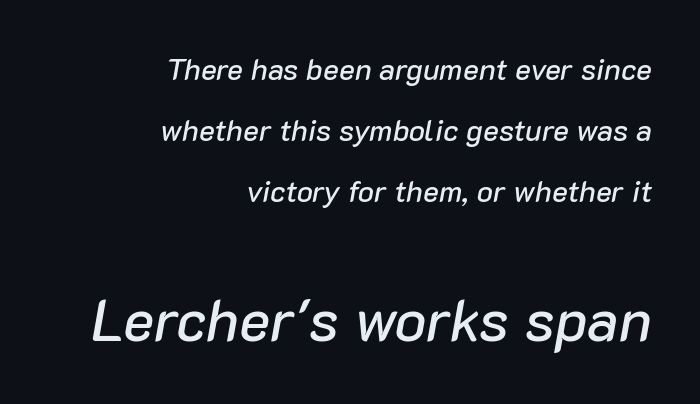
The image shows 59 px text type, italic (leaning right); set right-aligned, loose line spacing (2.04x), normal letter spacing, not underlined; the second (bottom) block is 1.97x larger; low stroke contrast and a medium x-height.
